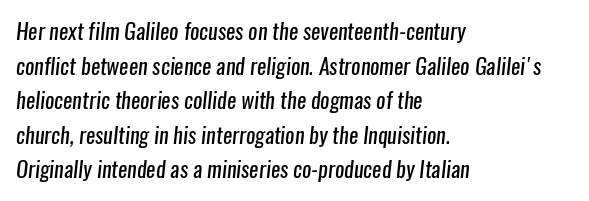
Stroke mass is kept to a normal reading level or below. Whoever set this chose a conventional vertical rhythm. A bare baseline throughout the passage. Short and long lines alike share a common starting point at left.
